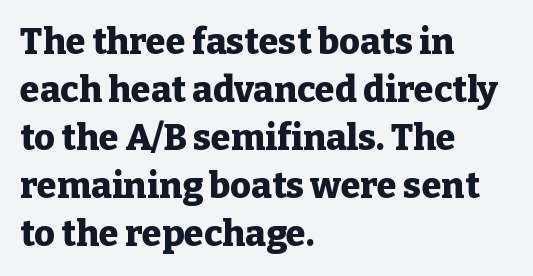
The image shows 36 px heavy serif type, upright; set left-aligned, normal line spacing (1.33x), normal letter spacing, not underlined; low stroke contrast and a medium x-height.
